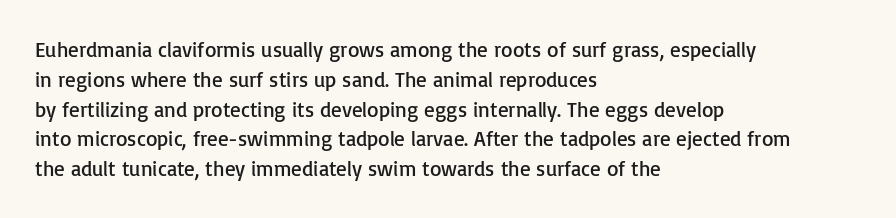
{"italic": "no", "bold": "no", "underline": "no", "align": "left", "line_spacing": "normal", "line_spacing_ratio": 1.42, "letter_spacing": "normal", "letter_spacing_em": 0.0, "glyph_px": 21}
